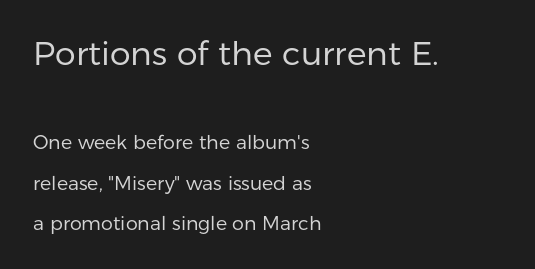
Compare the two chunks: the upper has the greater cap height. Nope, no serifs anywhere on these letters. The typesetter chose a ragged-right arrangement here. Character widths vary here, with narrow letters taking less room than wide ones. Weight class: somewhere from thin through regular.
